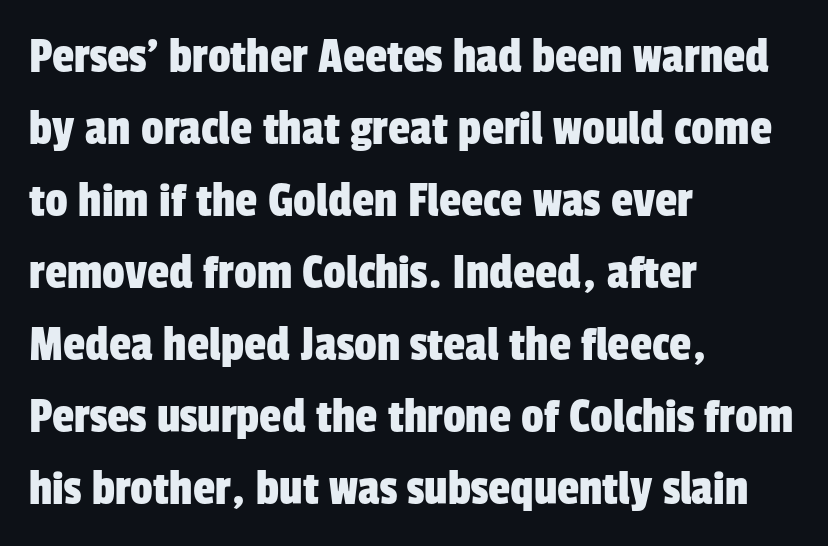
Q: Is the typeface a serif or a sans-serif typeface? A: Sans-serif.
Q: Is the text underlined? A: No.
Q: How is the paragraph aligned? A: Left-aligned.
Q: Is the spacing between letters normal or unusually wide? A: Normal.
Q: Is the spacing between lines tight, normal or loose? A: Normal.
Q: Width (condensed, normal, or wide)? A: Condensed.
Q: Stroke contrast? A: Low.
Q: x-height? A: Medium.
Q: Monospaced? A: No.
